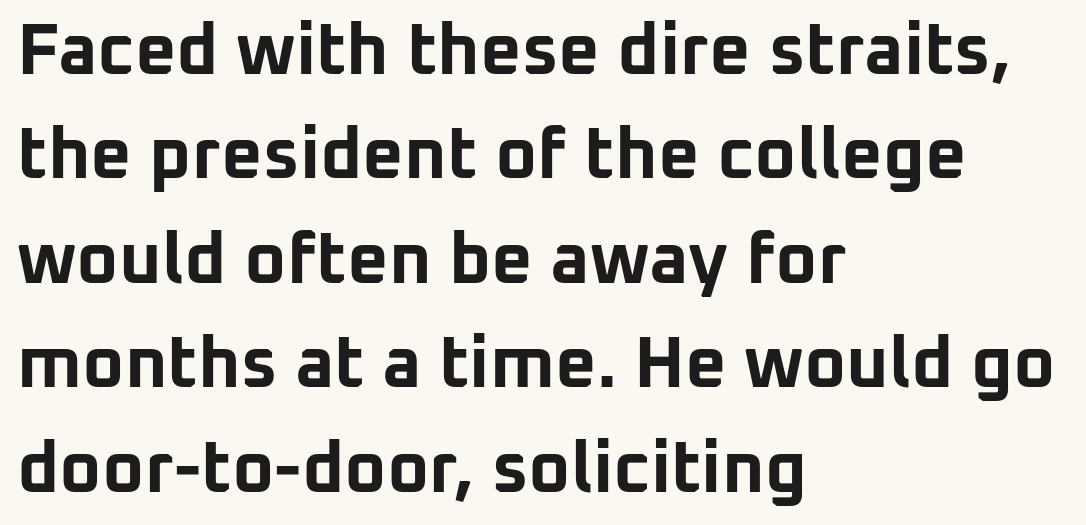
The image shows 72 px bold sans-serif type, upright; set left-aligned, normal line spacing (1.45x), normal letter spacing, not underlined; low stroke contrast and a medium x-height.
